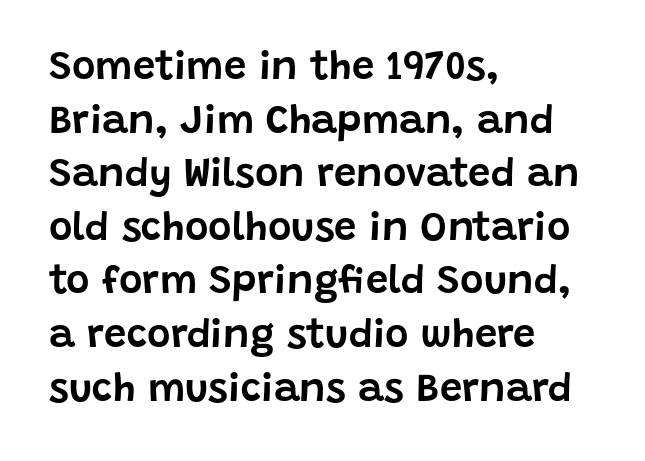
The lines in this sample share a left origin and differ only in where they stop. The space directly below the letters is spotless. Is this a sans? Yes — the strokes have no serifs. Between one letter and the next there's only the usual sliver of space. Posture: straight, roman, zero tilt. Honestly, the row spacing looks completely unremarkable.
